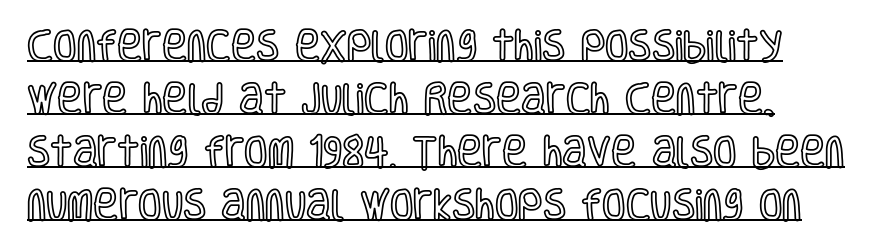
The lettering is marked with a stroke running underneath it. This sample has the flowing, uneven cadence of proportional lettering. Style check: upright. Look at the tracking — it's just the regular setting, nothing added. If you measured baseline to baseline, you'd find a middling distance.
